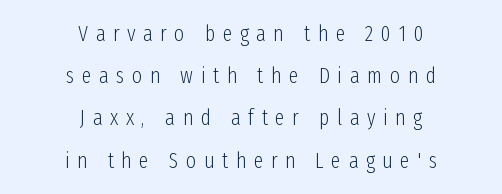
Q: Is the text bold? A: No.
Q: Is the text italic (slanted)? A: No, it is upright.
Q: Is the text underlined? A: No.
Q: How is the paragraph aligned? A: Centered.
Q: Is the spacing between letters normal or unusually wide? A: Unusually wide.
Q: Is the spacing between lines tight, normal or loose? A: Loose.
